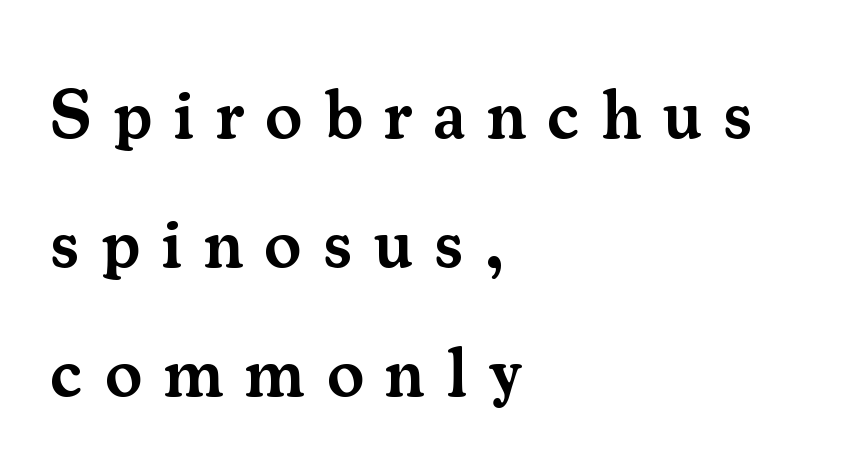
Here the designer chose a conventional face with non-uniform glyph widths. Compared with typical body copy, the letter spacing here is much looser. Note: serifs present on the glyphs. The font is running at a semibold setting, under full bold. Designer's note — italics off, roman on. Clear beneath every line of the passage.
